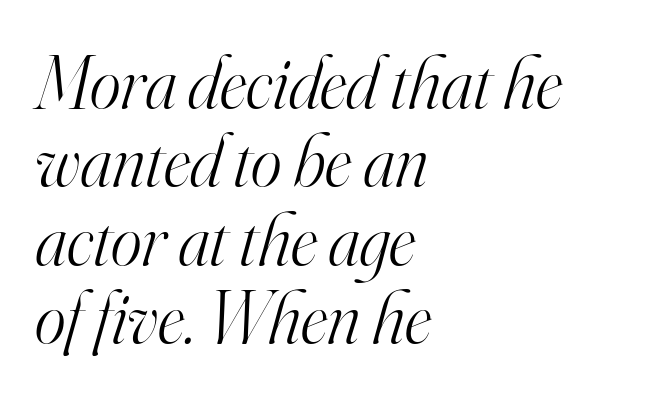
This sample uses an oblique cut, with every glyph tilted off the vertical. Short note: letters normally spaced. The typesetting does not lean heavy: it is not bold. Vertically, the passage feels compressed, each row crowding the next. Is this a sans? No — the strokes have serifs.
